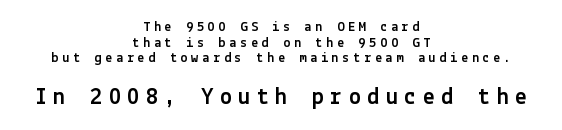
The image shows 24 px text type, upright; set centered, tight line spacing (1.11x), unusually wide letter spacing (+0.27 em), not underlined; the second (bottom) block is 1.71x larger.
